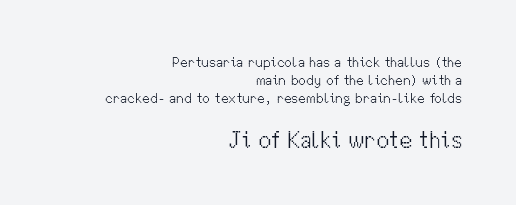
This rendering features lettering with no underline. The horizontal fit of the characters is conventional and even. Regarding leading, the lines here are spaced in the standard way. The lettering stays uniformly vertical, giving the passage a roman look. Ink coverage per letter is moderate at most.
